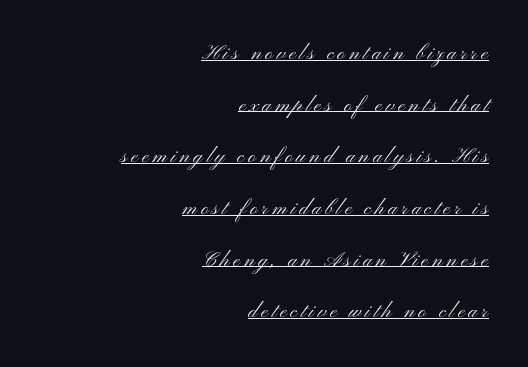
{"bold": "no", "underline": "yes", "align": "right", "line_spacing": "loose", "line_spacing_ratio": 2.46, "glyph_px": 21}
